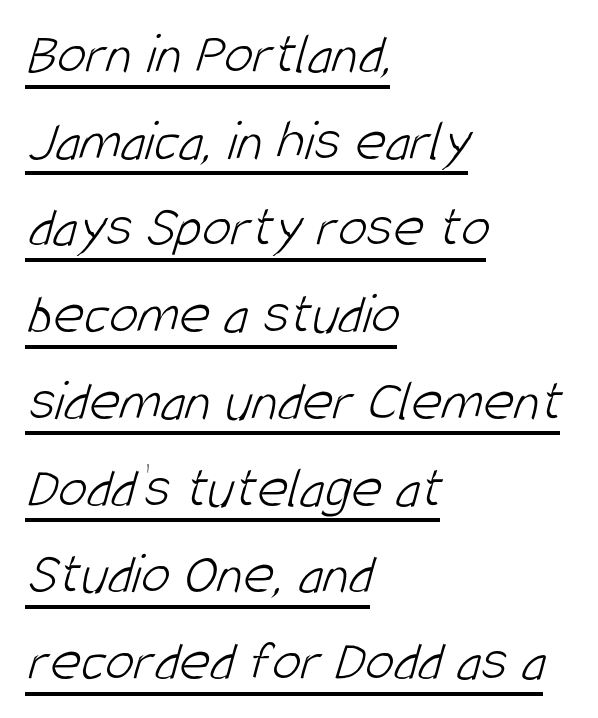
{"serif": "no", "bold": "no", "weight": "light", "width": "condensed", "stroke_contrast": "low", "x_height": "large", "monospaced": "no", "underline": "yes", "align": "left", "line_spacing": "normal", "line_spacing_ratio": 1.47, "letter_spacing": "normal", "letter_spacing_em": 0.0, "glyph_px": 59}
